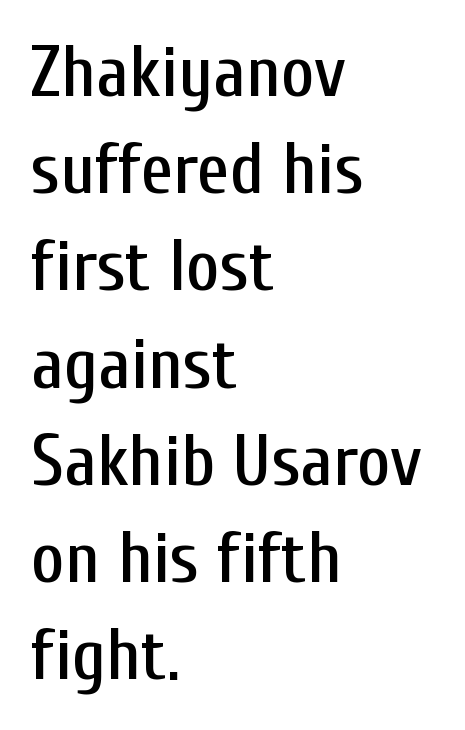
Q: Is the text italic (slanted)? A: No, it is upright.
Q: Is the typeface a serif or a sans-serif typeface? A: Sans-serif.
Q: Is the text underlined? A: No.
Q: How is the paragraph aligned? A: Left-aligned.
Q: Is the spacing between letters normal or unusually wide? A: Normal.
Q: Is the spacing between lines tight, normal or loose? A: Normal.
Q: Width (condensed, normal, or wide)? A: Condensed.
Q: Stroke contrast? A: Low.
Q: x-height? A: Medium.
Q: Monospaced? A: No.
